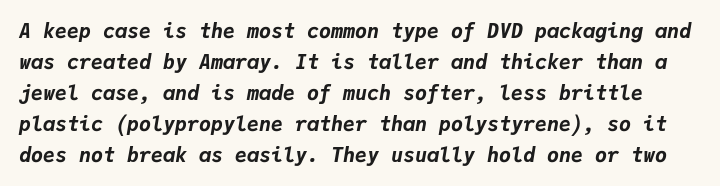
Q: Is the text bold? A: Yes.
Q: Is the text italic (slanted)? A: Yes, it leans right by about 9 degrees.
Q: Is the text underlined? A: No.
Q: Is the spacing between letters normal or unusually wide? A: Normal.
Q: Is the spacing between lines tight, normal or loose? A: Normal.
